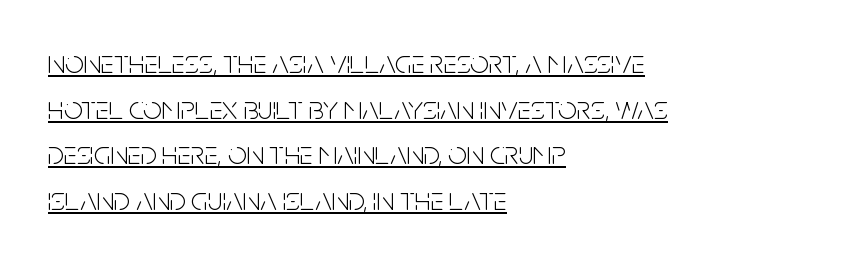
The glyphs in this specimen are sans serif. Note the varied advance widths — an 'i' is clearly narrower than an 'm'. Weight: in the light-to-regular range. Tall strokes in this sample are plumb rather than angled.
